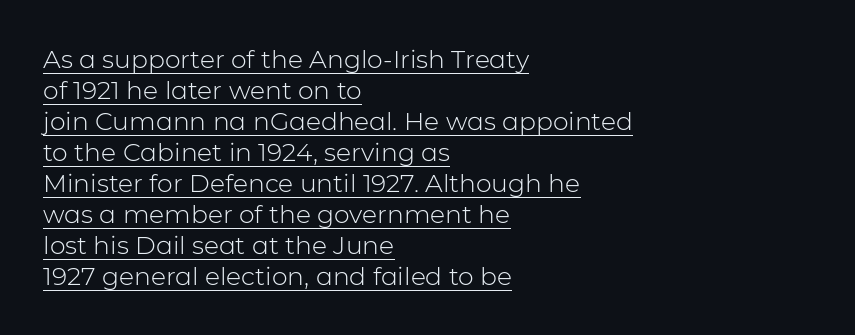
{"italic": "no", "bold": "no", "underline": "yes", "align": "left", "line_spacing_ratio": 1.24, "letter_spacing": "normal", "letter_spacing_em": 0.0, "glyph_px": 25}
